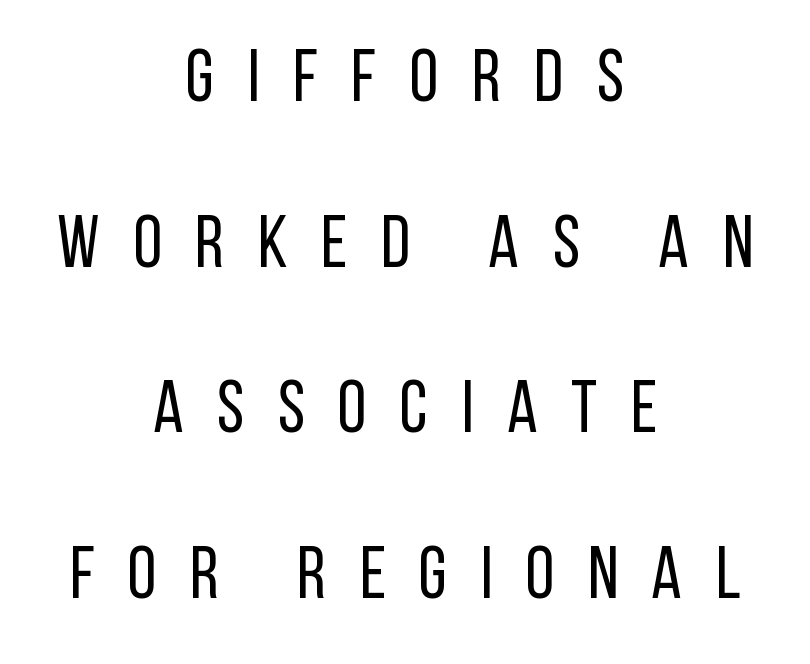
{"serif": "no", "italic": "no", "bold": "no", "weight": "regular", "width": "condensed", "stroke_contrast": "low", "x_height": "large", "monospaced": "no", "underline": "no", "align": "center", "line_spacing": "loose", "line_spacing_ratio": 2.27, "letter_spacing": "wide", "letter_spacing_em": 0.46, "glyph_px": 73}
